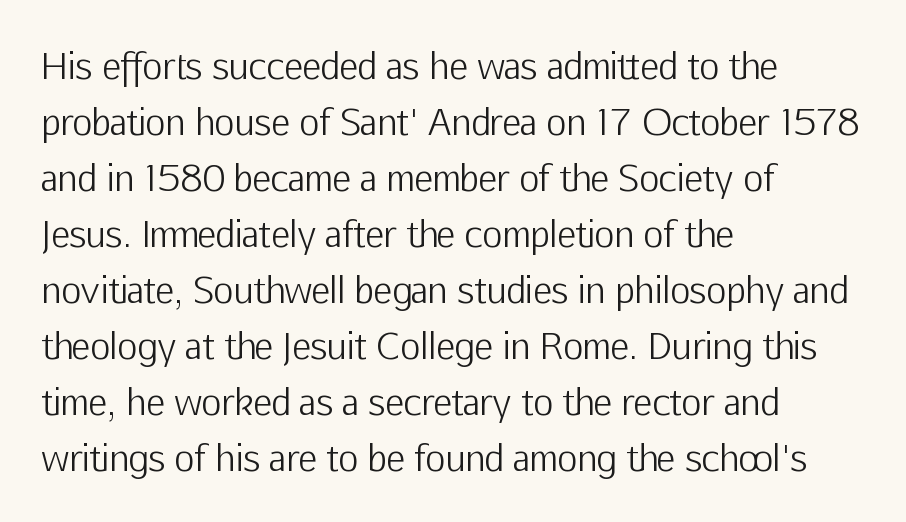
{"serif": "no", "italic": "no", "bold": "no", "weight": "light", "width": "normal", "stroke_contrast": "low", "x_height": "medium", "monospaced": "no", "underline": "no", "align": "left", "line_spacing": "normal", "line_spacing_ratio": 1.6, "letter_spacing": "normal", "letter_spacing_em": 0.0, "glyph_px": 35}
